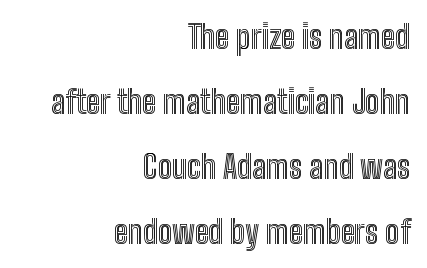
The image shows 32 px condensed type, upright; set right-aligned, loose line spacing (2.03x), normal letter spacing, not underlined; a medium x-height.
